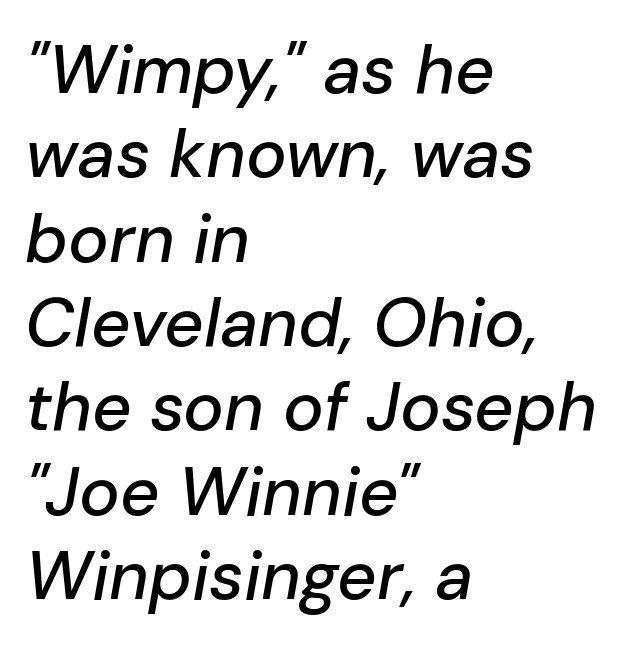
Slant detected: the letters are inclined. A typesetter would call this proportional, since set widths differ per character. Where is the straight margin? On the left. Only glyphs here, with clear space below each row. Honestly, the letter spacing is just normal — you wouldn't notice it.
